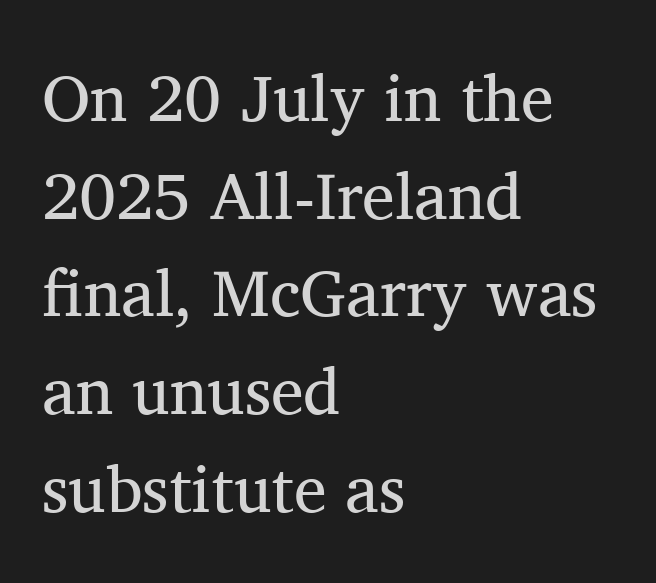
The image shows 66 px regular-weight serif type, upright; set left-aligned, normal line spacing (1.48x), normal letter spacing, not underlined; medium stroke contrast and a medium x-height.
